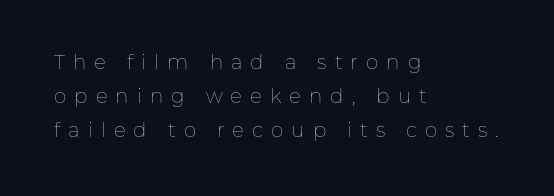
{"italic": "no", "bold": "no", "underline": "no", "align": "left", "line_spacing_ratio": 1.71, "letter_spacing": "wide", "letter_spacing_em": 0.4, "glyph_px": 20}
